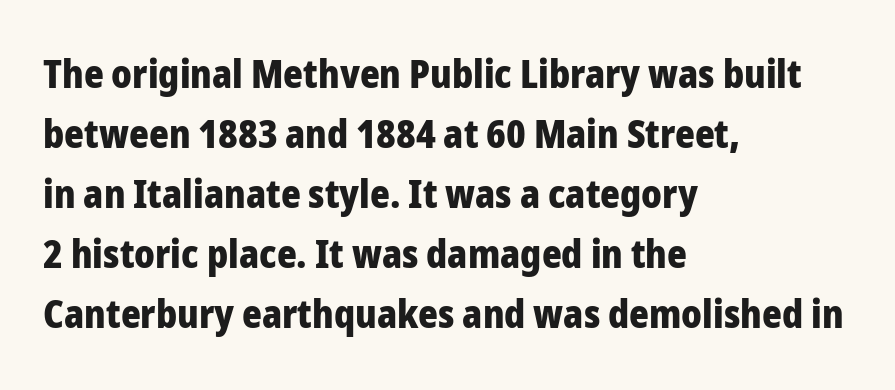
The image shows 38 px heavy sans-serif type, upright; set left-aligned, normal line spacing (1.58x), normal letter spacing, not underlined; low stroke contrast and a medium x-height.
